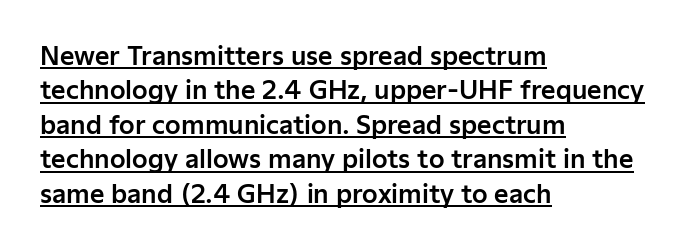
Q: Is the text italic (slanted)? A: No, it is upright.
Q: Is the text underlined? A: Yes.
Q: How is the paragraph aligned? A: Left-aligned.
Q: Is the spacing between letters normal or unusually wide? A: Normal.
Q: Is the spacing between lines tight, normal or loose? A: Normal.
